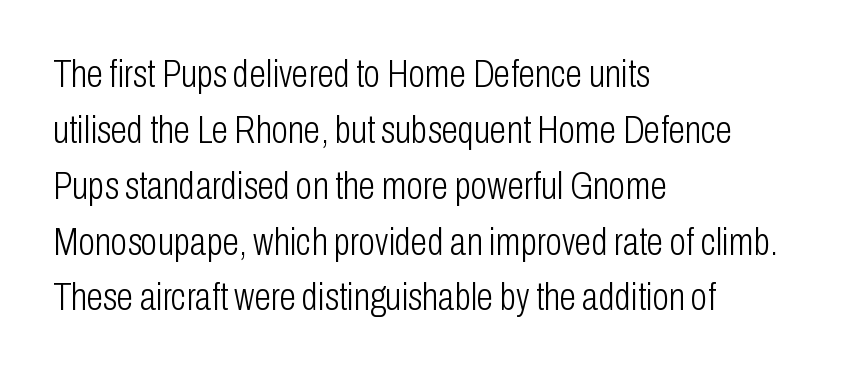
Horizontally, the lines are justified to the leading edge only. Varying glyph widths throughout — classic text-font behaviour. Regular leading. Grotesque or geometric, the face here clearly has no serifs. The gap between lines stays unmarked.
